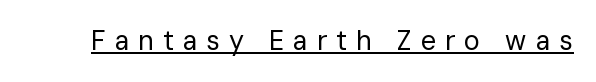
Unlike italic type, these characters show no tilt at all. Glyph-to-glyph distance is far greater than everyday printed text. Underlining? Definitely there. No letter is thick-stroked: the sample isn't bold.
